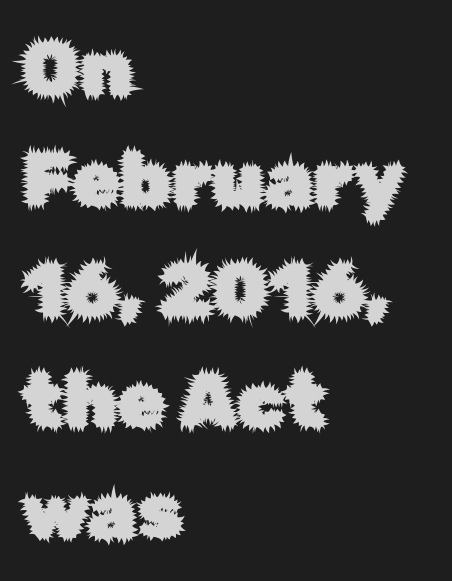
Glance below the letters and you will spot only blank space. Glyph-to-glyph distance matches everyday printed text. Typographically, this falls in the sans-serif category. This sample is left-justified, so line endings fall wherever the words run out. In terms of posture, this sample is upright. These lines are rendered in a variable-pitch font.
